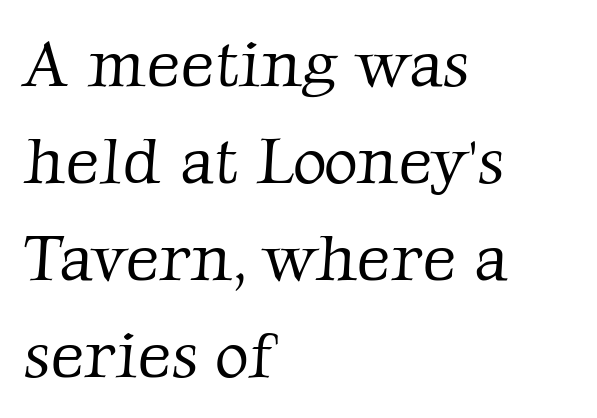
No heavy texture on the line: the type isn't bold. The passage shown stacks its lines at a standard gap. How are the letters spaced? Ordinarily, with no added tracking. The text was rendered using a seriffed face with decorative stroke endings. The area under the type is left untouched. Think of a printed novel: that variable character pitch is what you see here.
